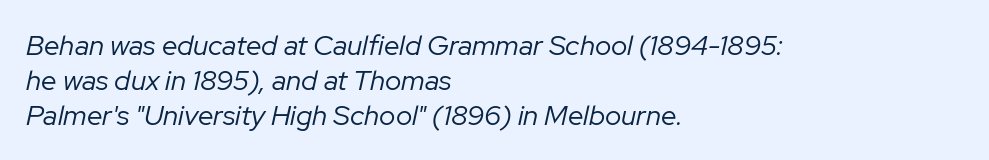
Is the letter spacing exaggerated? No — it looks like the ordinary default. The font sits on the lighter half of the weight spectrum, regular included. Reading down the block, your eye returns to a fixed left position each line. Whoever set this chose a conventional vertical rhythm.
